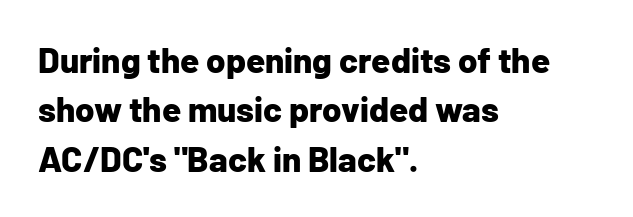
The image shows 35 px bold sans-serif type, upright; set left-aligned, normal line spacing (1.41x), normal letter spacing, not underlined; low stroke contrast and a medium x-height.
